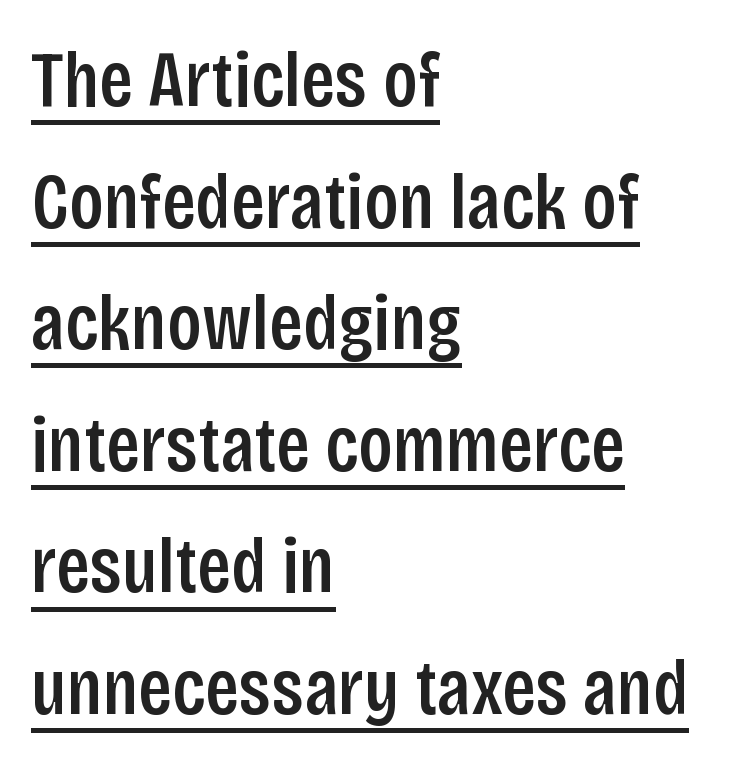
{"serif": "no", "italic": "no", "bold": "semi", "weight": "semibold", "width": "condensed", "stroke_contrast": "low", "x_height": "large", "monospaced": "no", "underline": "yes", "align": "left", "line_spacing": "normal", "line_spacing_ratio": 1.52, "letter_spacing": "normal", "letter_spacing_em": 0.0, "glyph_px": 80}
